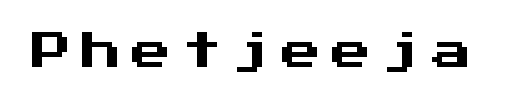
Q: Is the text italic (slanted)? A: No, it is upright.
Q: Is the typeface a serif or a sans-serif typeface? A: Sans-serif.
Q: Is the text underlined? A: No.
Q: Is the spacing between letters normal or unusually wide? A: Unusually wide.
Q: Width (condensed, normal, or wide)? A: Normal.
Q: Stroke contrast? A: Medium.
Q: x-height? A: Medium.
